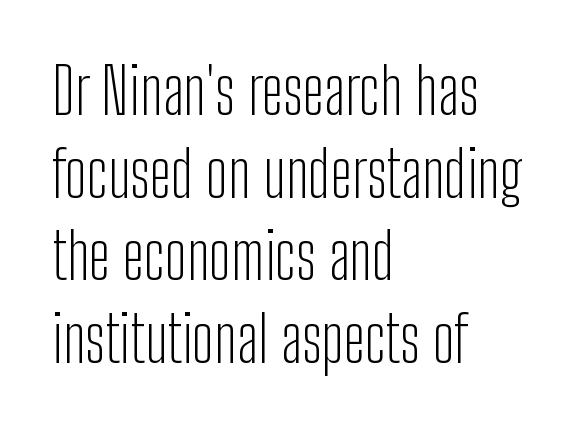
Do the letters lean? They stand straight. The face used here is a sans, in the tradition of grotesques and geometrics. Heft: none added — not bold. In terms of leading, this rendering sits right in the middle. The passage shown is typed in a proportional face where columns would drift.
